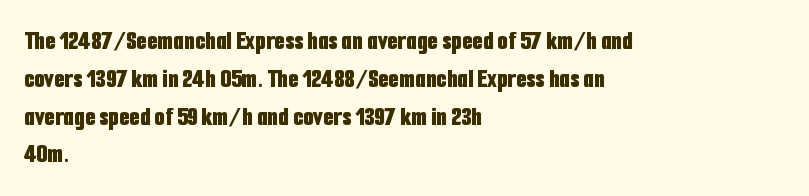
The image shows 27 px bold type, upright; set left-aligned, normal line spacing (1.4x), normal letter spacing, not underlined.
